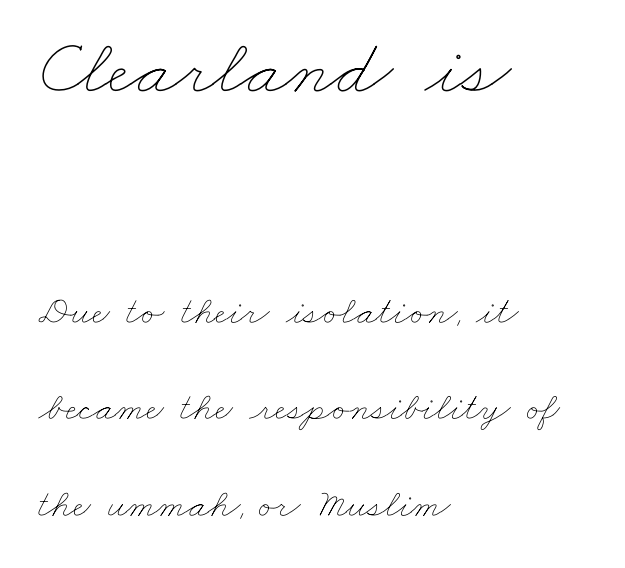
The image shows 80 px thin, wide type; set left-aligned, loose line spacing (2.42x), normal letter spacing, not underlined; the first (top) block is 2.0x larger; low stroke contrast and a small x-height.
